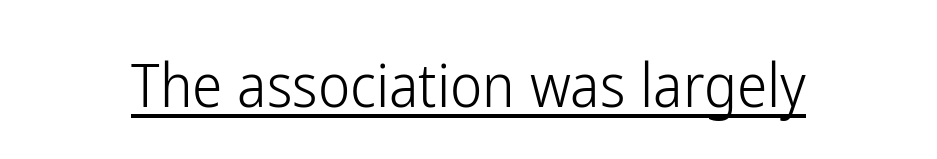
Q: Is the text bold? A: No.
Q: Is the text italic (slanted)? A: No, it is upright.
Q: Is the typeface a serif or a sans-serif typeface? A: Sans-serif.
Q: Is the text underlined? A: Yes.
Q: Is the spacing between letters normal or unusually wide? A: Normal.
Q: Width (condensed, normal, or wide)? A: Condensed.
Q: Stroke contrast? A: Low.
Q: x-height? A: Medium.
Q: Monospaced? A: No.
